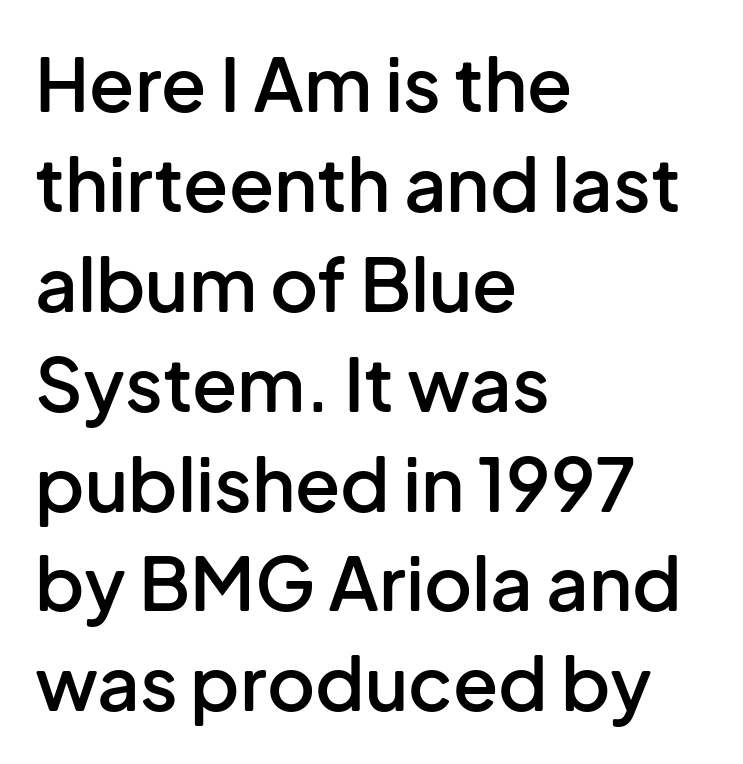
{"serif": "no", "italic": "no", "bold": "semi", "weight": "semibold", "width": "normal", "stroke_contrast": "low", "x_height": "medium", "monospaced": "no", "underline": "no", "align": "left", "line_spacing": "normal", "line_spacing_ratio": 1.35, "letter_spacing": "normal", "letter_spacing_em": 0.0, "glyph_px": 74}
